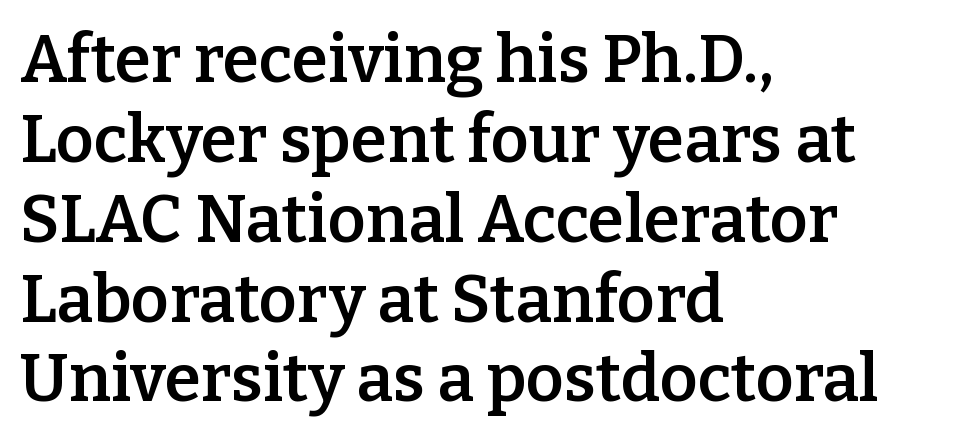
The image shows 66 px semibold serif type, upright; set left-aligned, line spacing 1.21x, normal letter spacing, not underlined; low stroke contrast and a medium x-height.
